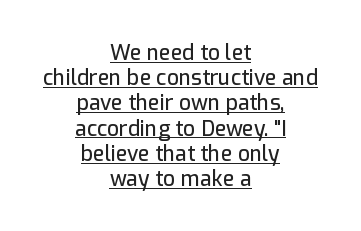
{"italic": "no", "underline": "yes", "align": "center", "line_spacing_ratio": 1.2, "letter_spacing": "normal", "letter_spacing_em": 0.0, "glyph_px": 21}
